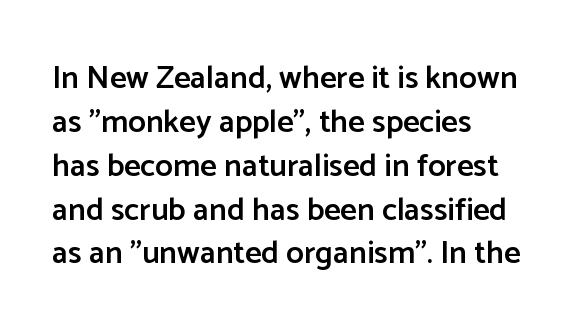
This sample uses an upright cut, with every glyph sitting square on the baseline. Left-aligned paragraph, ragged on the right. Descenders hang freely into open space. Is this a fixed-width face? No — the glyphs have proportional, varying widths. Moderately thickened strokes mark this as semibold type. Students, note that the glyphs here touch the page at normal intervals.
